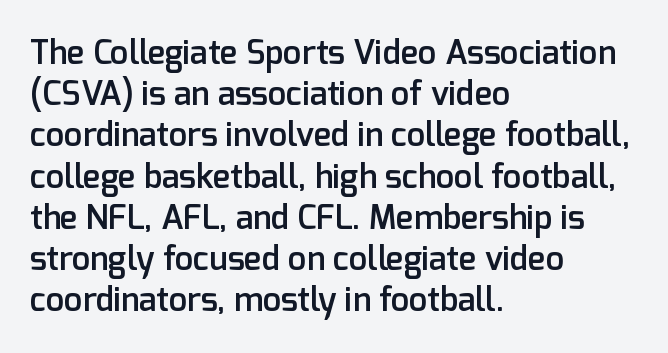
The image shows 33 px semibold sans-serif type, upright; set left-aligned, normal line spacing (1.25x), normal letter spacing, not underlined; low stroke contrast and a medium x-height.
